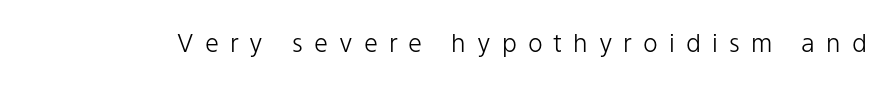
The image shows 25 px text type, upright; set unusually wide letter spacing (+0.44 em), not underlined.
